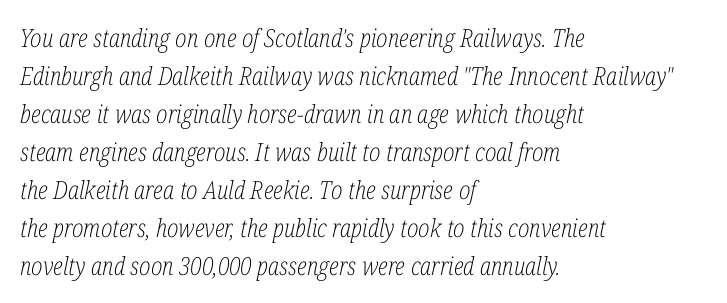
The image shows 25 px text type, italic (leaning right); set left-aligned, normal line spacing (1.52x), normal letter spacing, not underlined.
